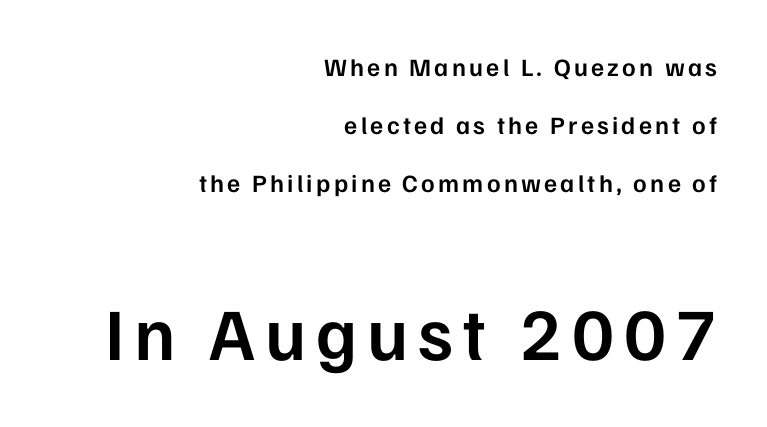
The rendering anchors every line to the right-hand side. Here the designer chose a conventional face with non-uniform glyph widths. Summary of weight: moderately heavy, a semibold. Summary of vertical rhythm: relaxed, with wide interline spacing.
